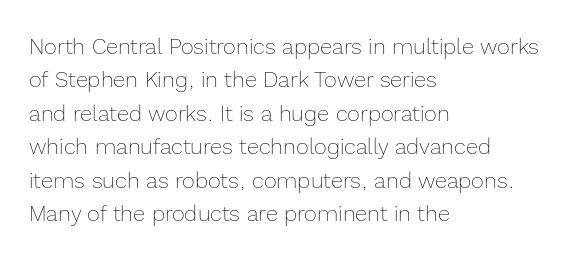
The image shows 22 px text type, upright; set left-aligned, normal line spacing (1.52x), normal letter spacing, not underlined.
